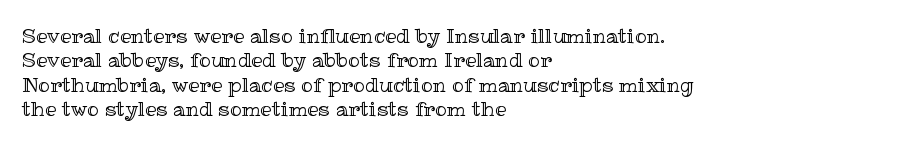
{"italic": "no", "underline": "no", "align": "left", "line_spacing_ratio": 1.22, "letter_spacing": "normal", "letter_spacing_em": 0.0, "glyph_px": 20}
